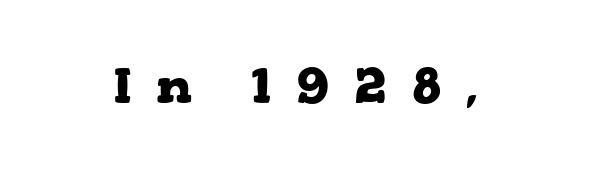
The image shows 50 px heavy, wide serif type, upright; set unusually wide letter spacing (+0.49 em), not underlined; low stroke contrast and a medium x-height.
